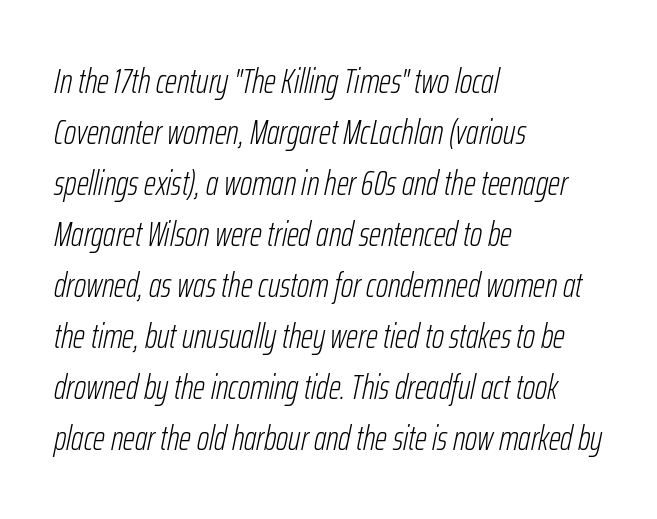
The setting favours the left margin, as ordinary paragraphs usually do. The typesetting does not lean heavy: it is not bold. It's the slanting kind of type. Whoever set this chose a conventional vertical rhythm.
